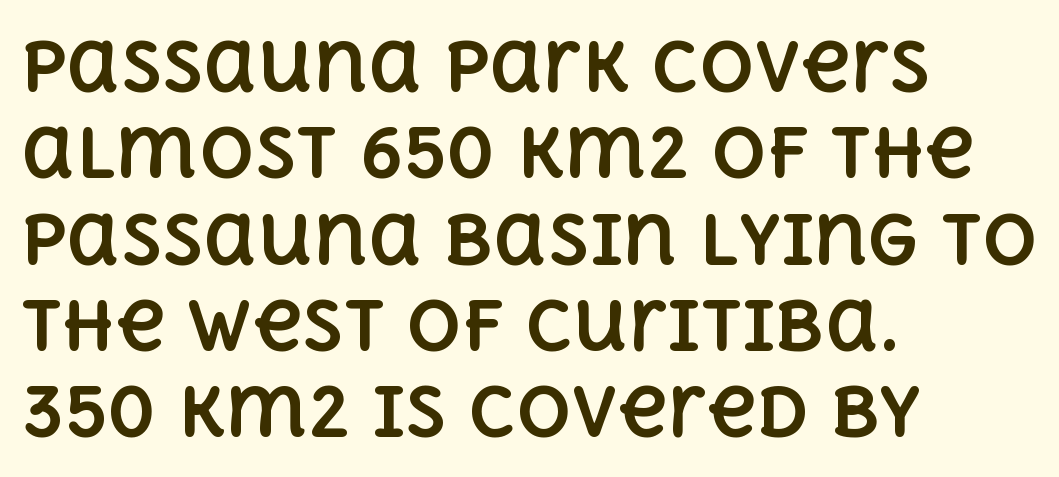
The image shows 68 px bold type, upright; set left-aligned, normal line spacing (1.27x), normal letter spacing, not underlined; a large x-height.
